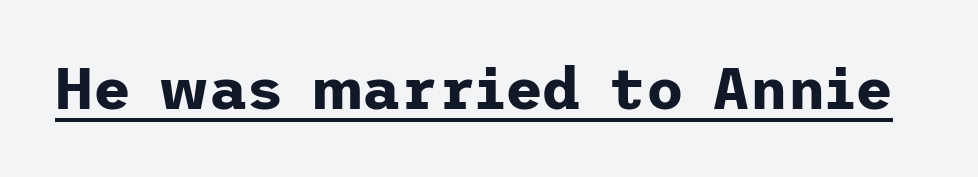
The image shows 58 px bold sans-serif type, upright; set normal letter spacing, underlined; low stroke contrast and a medium x-height.
